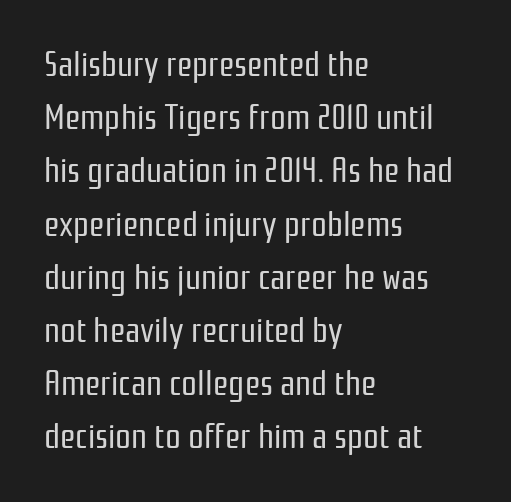
Unlike italic type, these characters show no tilt at all. Leading matches the norm, producing a regular column. The ragged edge is on the right, which tells us the setting is flush left. These lines keep a tight, regular rhythm from letter to letter.
